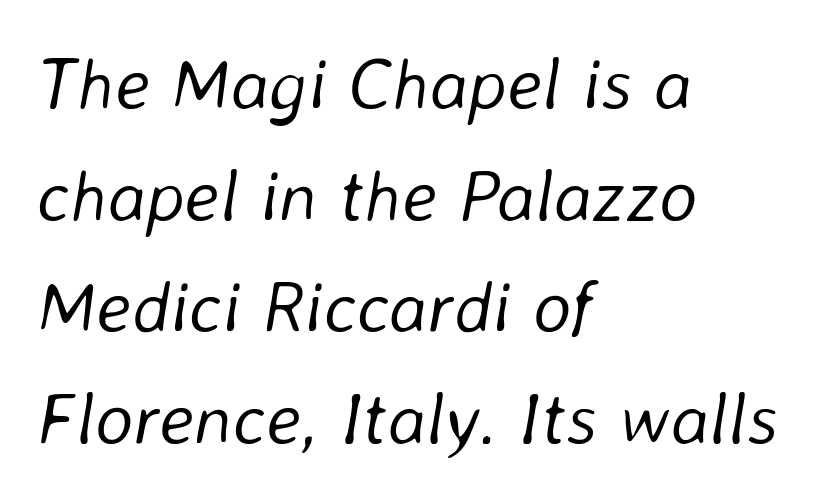
The image shows 73 px light type, italic (leaning right); set left-aligned, normal line spacing (1.53x), normal letter spacing, not underlined; low stroke contrast and a medium x-height.
